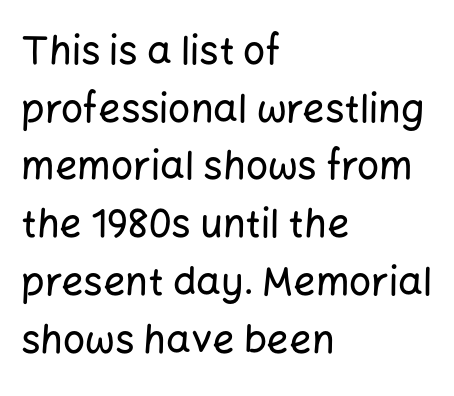
{"serif": "no", "italic": "no", "width": "normal", "stroke_contrast": "low", "x_height": "medium", "monospaced": "no", "underline": "no", "align": "left", "line_spacing": "normal", "line_spacing_ratio": 1.48, "letter_spacing": "normal", "letter_spacing_em": 0.0, "glyph_px": 39}
